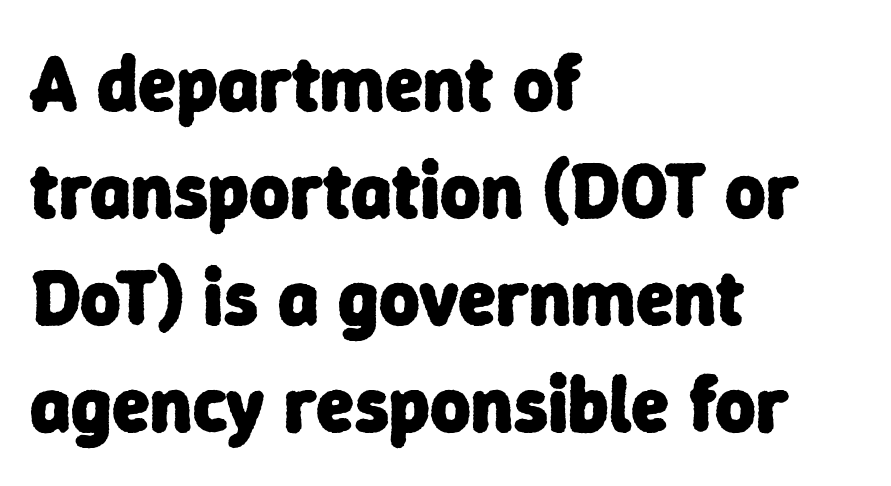
The typesetting leans heavy: a genuine bold. The font family rendered here belongs to the sans-serif group. Successive baselines arrive at the customary interval. Descenders are the only things crossing below the line.
